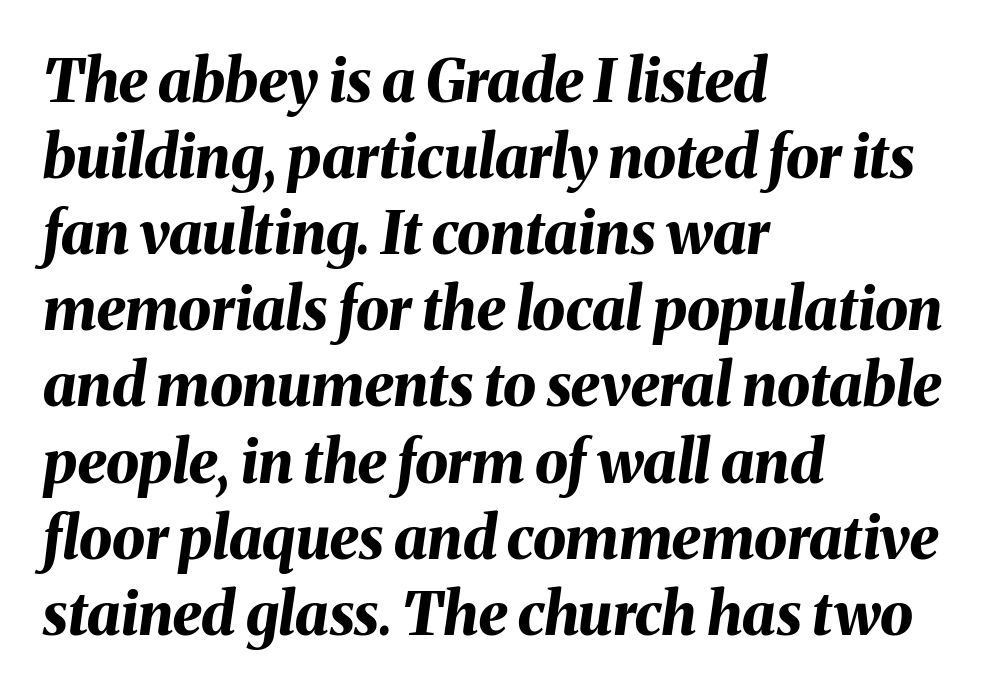
The image shows 59 px bold type, italic (leaning right); set left-aligned, normal line spacing (1.29x), normal letter spacing, not underlined; medium stroke contrast and a medium x-height.
